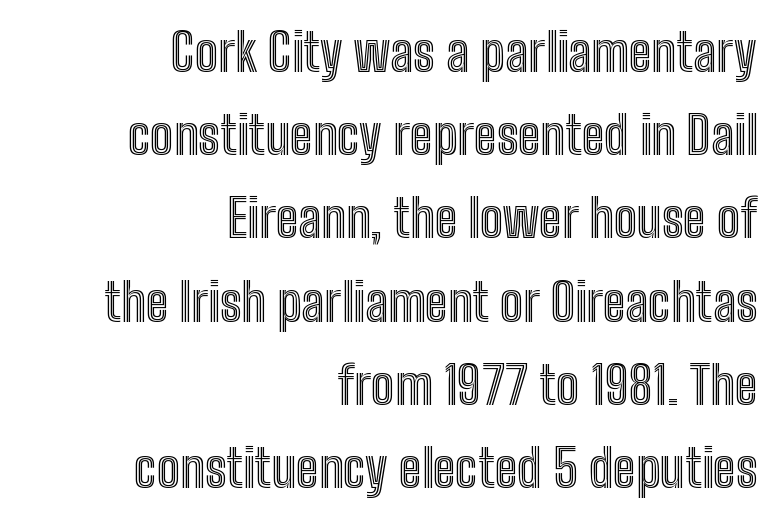
The image shows 52 px condensed type, upright; set right-aligned, normal line spacing (1.6x), normal letter spacing, not underlined; a medium x-height.
